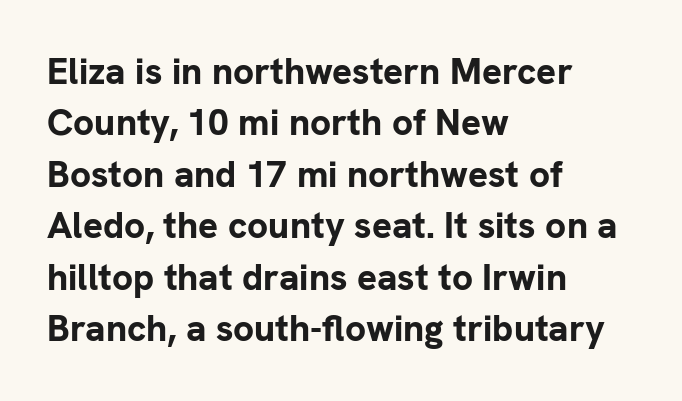
Q: Is the text bold? A: Yes.
Q: Is the text italic (slanted)? A: No, it is upright.
Q: Is the typeface a serif or a sans-serif typeface? A: Sans-serif.
Q: Is the text underlined? A: No.
Q: How is the paragraph aligned? A: Left-aligned.
Q: Is the spacing between letters normal or unusually wide? A: Normal.
Q: Is the spacing between lines tight, normal or loose? A: Normal.
Q: Width (condensed, normal, or wide)? A: Normal.
Q: Stroke contrast? A: Low.
Q: x-height? A: Medium.
Q: Monospaced? A: No.
